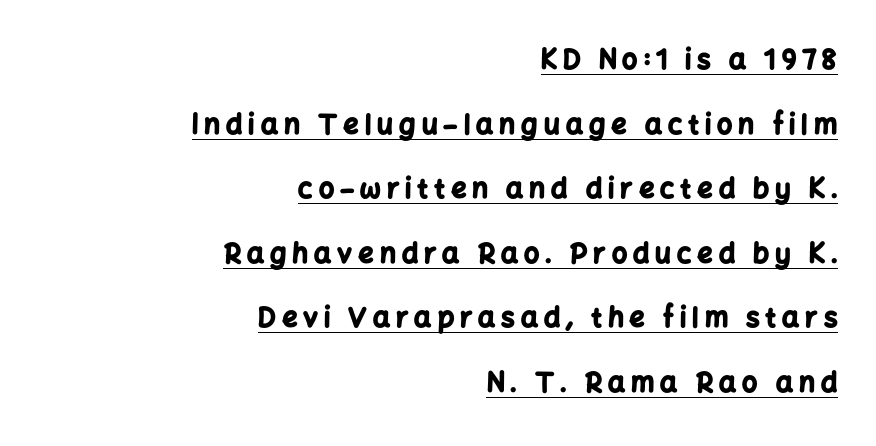
The image shows 27 px bold type, upright; set right-aligned, loose line spacing (2.39x), unusually wide letter spacing (+0.22 em), underlined.
